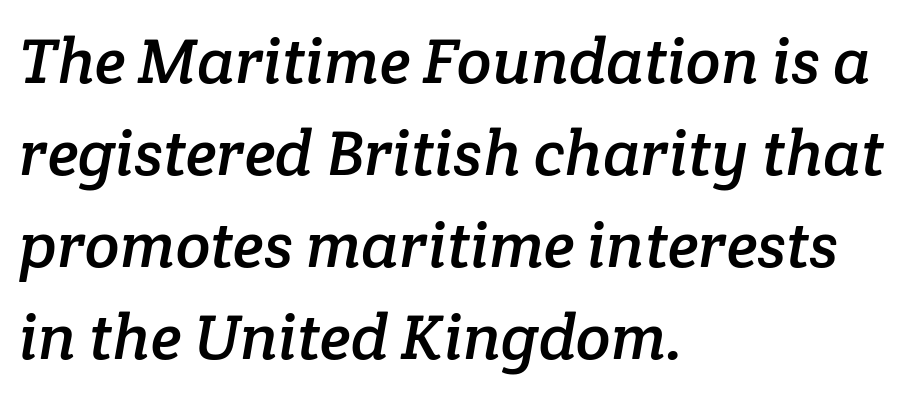
Old-style or modern, the face here clearly has serifs. Spacing between characters is what you'd get straight out of the box. The gap between lines stays unmarked. Each letter keeps its own natural width here, so spacing adapts to shape. Line beginnings align vertically; line endings do not. The passage shown stacks its lines at a standard gap.
